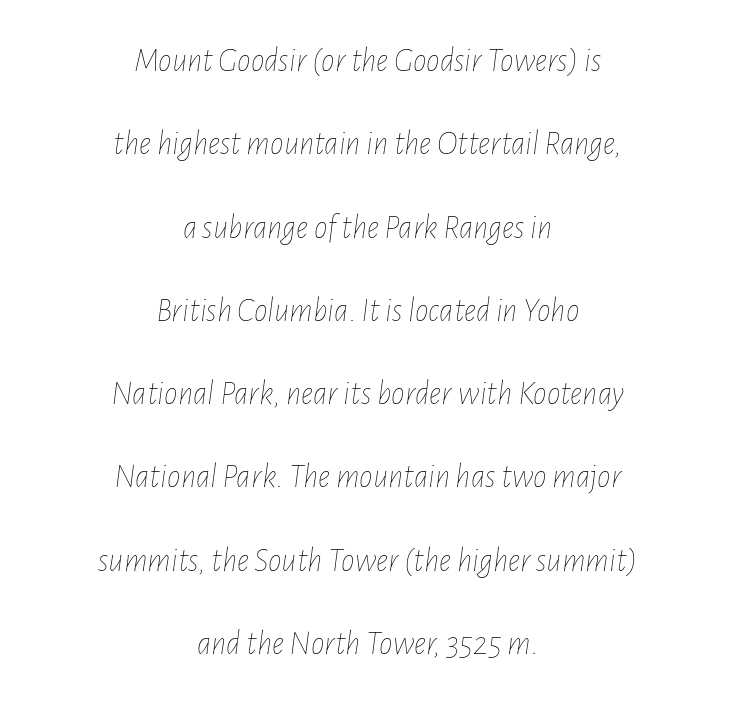
Q: Is the text bold? A: No.
Q: Is the text italic (slanted)? A: Yes, it leans right by about 7 degrees.
Q: Is the text underlined? A: No.
Q: How is the paragraph aligned? A: Centered.
Q: Is the spacing between letters normal or unusually wide? A: Normal.
Q: Is the spacing between lines tight, normal or loose? A: Loose.
Q: Width (condensed, normal, or wide)? A: Condensed.
Q: Stroke contrast? A: Low.
Q: x-height? A: Medium.
Q: Monospaced? A: No.
